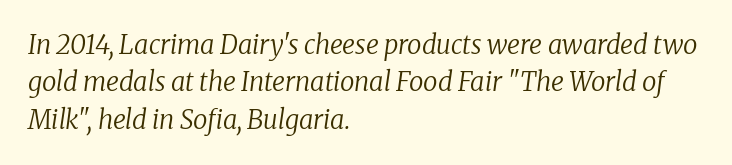
{"italic": "yes", "lean": "right", "slant_degrees": 8, "bold": "no", "underline": "no", "align": "left", "line_spacing": "normal", "line_spacing_ratio": 1.44, "letter_spacing": "normal", "letter_spacing_em": 0.0, "glyph_px": 26}
